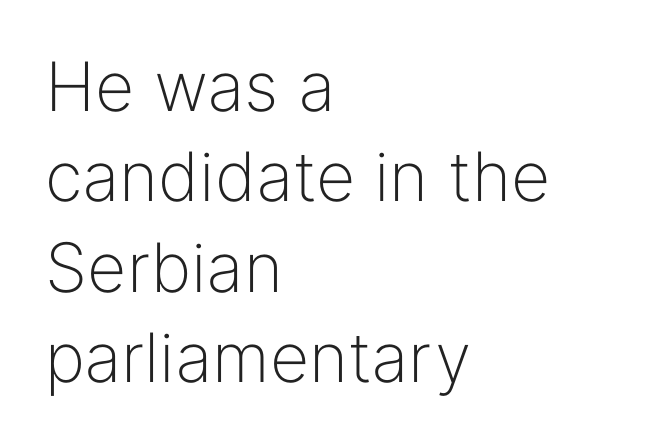
These lines are set flush left with a ragged right edge. Glance below the letters and you will spot only blank space. How are the letters spaced? Ordinarily, with no added tracking. The vertical gap from one line to the next is medium. The axis of the letterforms is exactly vertical. Note: no serifs on the glyphs.
